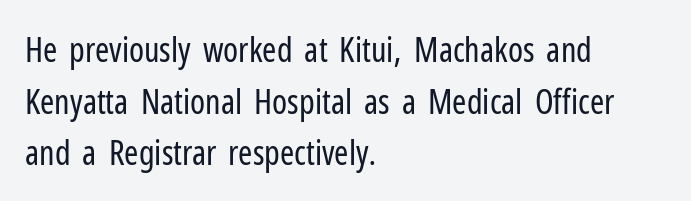
{"serif": "no", "italic": "no", "bold": "no", "weight": "regular", "width": "condensed", "stroke_contrast": "low", "x_height": "medium", "monospaced": "no", "underline": "no", "align": "left", "line_spacing": "normal", "line_spacing_ratio": 1.52, "letter_spacing": "normal", "letter_spacing_em": 0.0, "glyph_px": 34}
